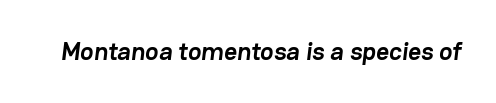
The baseline area is clear. The face used here is rendered with its standard letterfit. The face used here has the dense, thick strokes of a bold.
